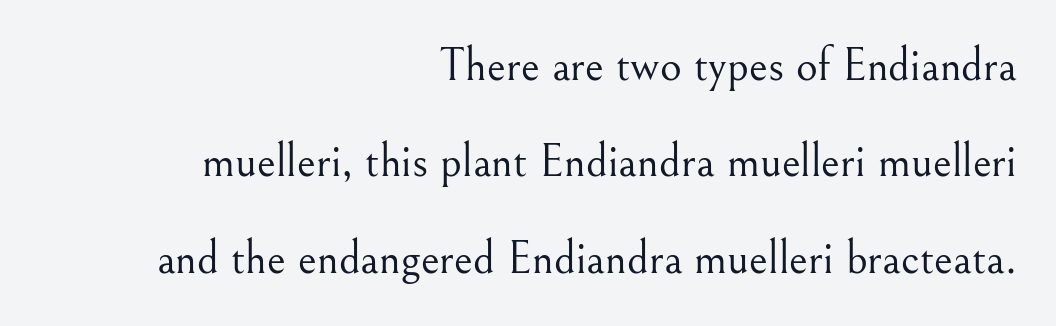
Q: Is the text bold? A: No.
Q: Is the text italic (slanted)? A: No, it is upright.
Q: Is the typeface a serif or a sans-serif typeface? A: Serif.
Q: Is the text underlined? A: No.
Q: How is the paragraph aligned? A: Right-aligned.
Q: Is the spacing between letters normal or unusually wide? A: Normal.
Q: Is the spacing between lines tight, normal or loose? A: Loose.
Q: Width (condensed, normal, or wide)? A: Normal.
Q: Stroke contrast? A: Medium.
Q: x-height? A: Small.
Q: Monospaced? A: No.
